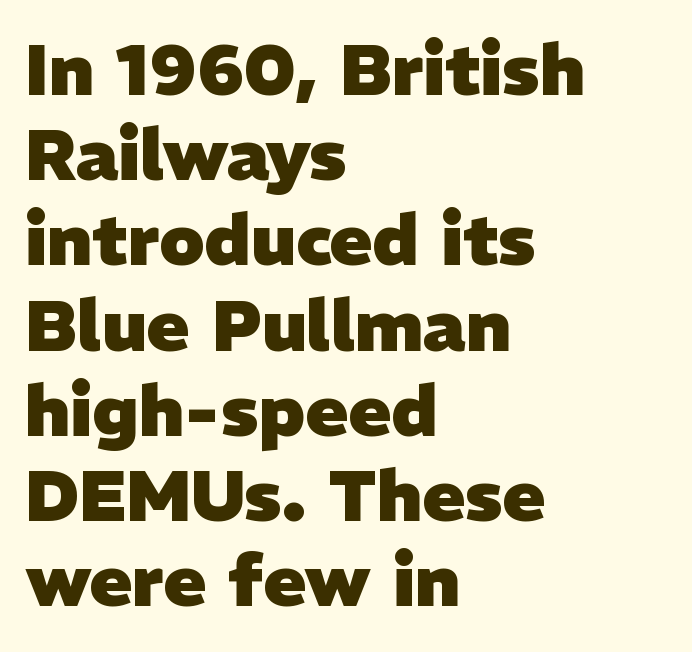
The image shows 71 px heavy sans-serif type; set left-aligned, line spacing 1.2x, normal letter spacing, not underlined; low stroke contrast and a medium x-height.
